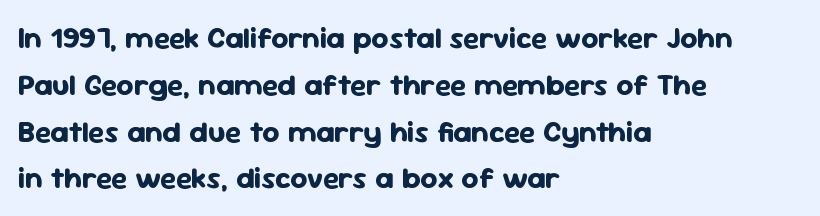
The image shows 30 px bold sans-serif type, upright; set left-aligned, normal line spacing (1.56x), normal letter spacing, not underlined; low stroke contrast and a medium x-height.
